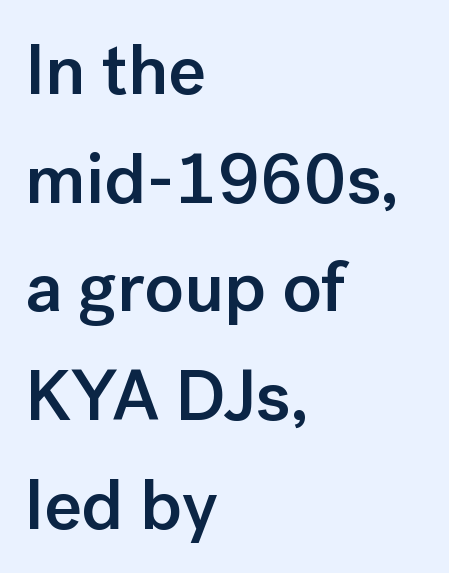
Letters rest on an invisible, unmarked baseline. This sample uses plain, unmodified letter spacing. Is this a sans? Yes — the strokes have no serifs. Teacher's note: observe the even left margin — that is flush-left alignment.
